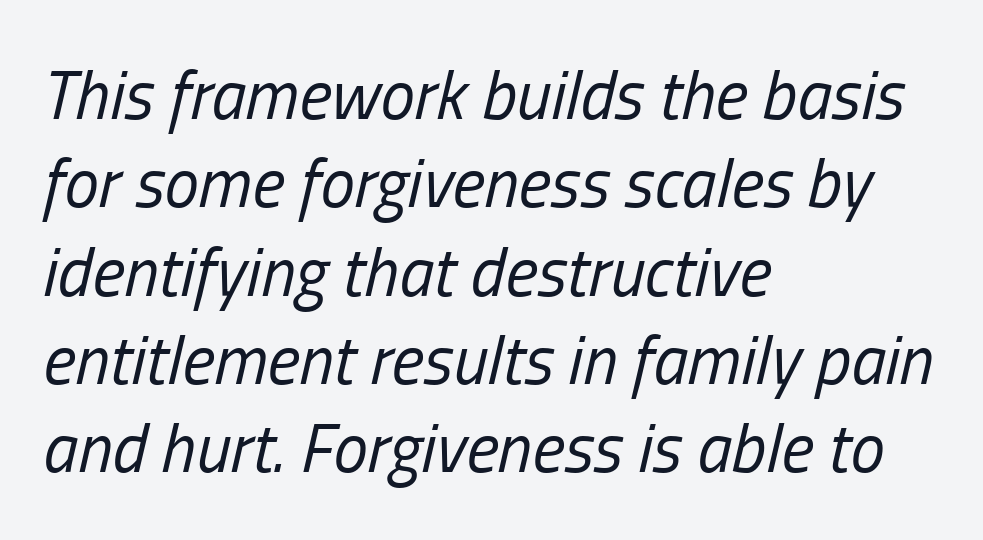
The image shows 69 px regular-weight, condensed type, italic (leaning right); set left-aligned, normal line spacing (1.28x), normal letter spacing, not underlined; low stroke contrast and a medium x-height.
